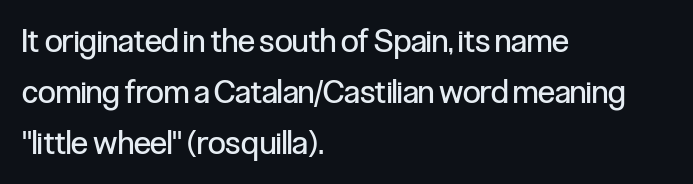
Q: Is the text bold? A: No.
Q: Is the text italic (slanted)? A: No, it is upright.
Q: Is the typeface a serif or a sans-serif typeface? A: Sans-serif.
Q: Is the text underlined? A: No.
Q: How is the paragraph aligned? A: Left-aligned.
Q: Is the spacing between letters normal or unusually wide? A: Normal.
Q: Is the spacing between lines tight, normal or loose? A: Normal.
Q: Width (condensed, normal, or wide)? A: Condensed.
Q: Stroke contrast? A: Low.
Q: x-height? A: Medium.
Q: Monospaced? A: No.
